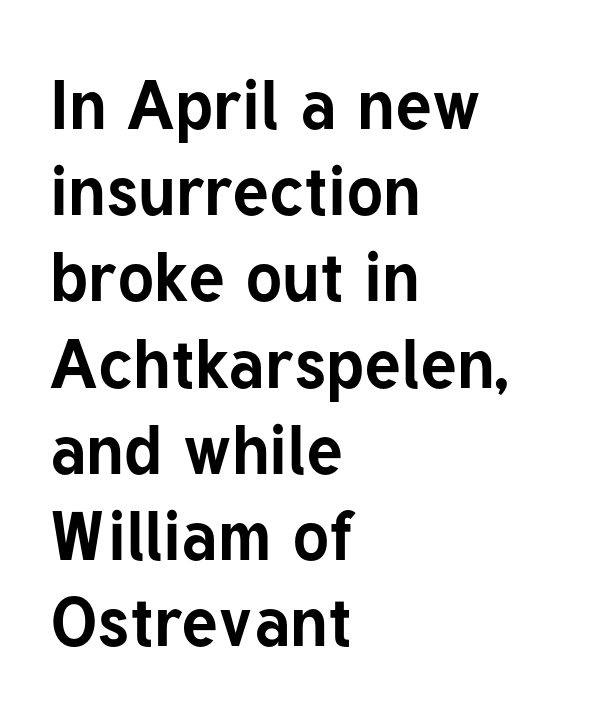
Q: Is the text bold? A: Yes.
Q: Is the text italic (slanted)? A: No, it is upright.
Q: Is the typeface a serif or a sans-serif typeface? A: Sans-serif.
Q: Is the text underlined? A: No.
Q: How is the paragraph aligned? A: Left-aligned.
Q: Is the spacing between letters normal or unusually wide? A: Normal.
Q: Is the spacing between lines tight, normal or loose? A: Normal.
Q: Width (condensed, normal, or wide)? A: Normal.
Q: Stroke contrast? A: Low.
Q: x-height? A: Medium.
Q: Monospaced? A: No.
